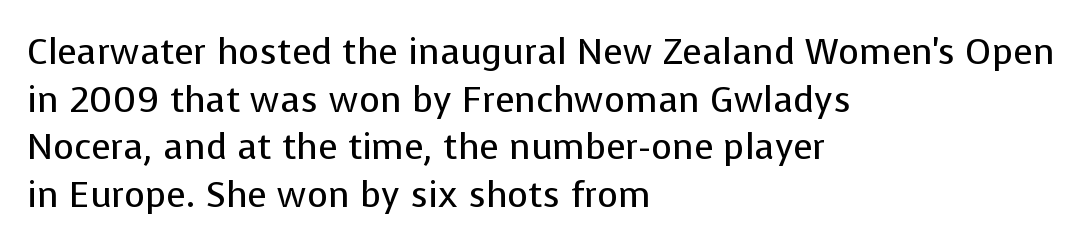
The image shows 36 px regular-weight sans-serif type, upright; set left-aligned, normal line spacing (1.32x), normal letter spacing, not underlined; low stroke contrast and a medium x-height.
